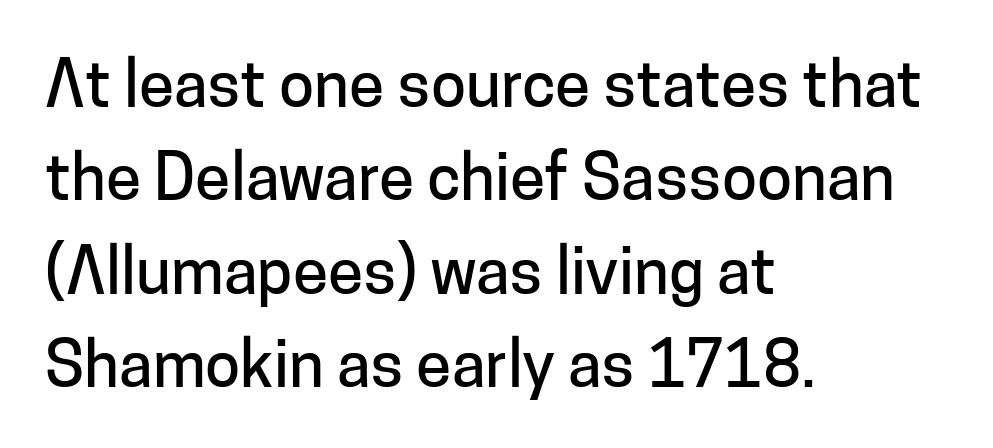
The image shows 64 px sans-serif type, upright; set left-aligned, normal line spacing (1.46x), normal letter spacing, not underlined; low stroke contrast and a medium x-height.
